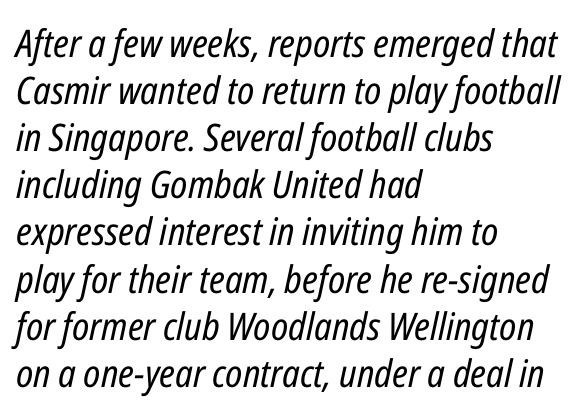
{"italic": "yes", "lean": "right", "slant_degrees": 12, "bold": "no", "weight": "regular", "width": "condensed", "stroke_contrast": "low", "x_height": "medium", "monospaced": "no", "underline": "no", "align": "left", "line_spacing_ratio": 1.24, "letter_spacing": "normal", "letter_spacing_em": 0.0, "glyph_px": 38}
